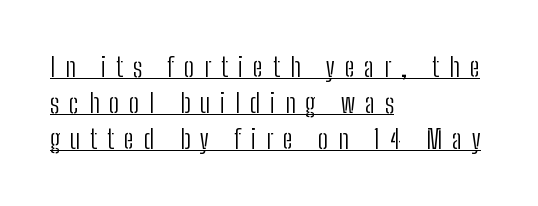
Q: Is the text bold? A: No.
Q: Is the text italic (slanted)? A: No, it is upright.
Q: Is the text underlined? A: Yes.
Q: How is the paragraph aligned? A: Left-aligned.
Q: Is the spacing between letters normal or unusually wide? A: Unusually wide.
Q: Is the spacing between lines tight, normal or loose? A: Normal.
